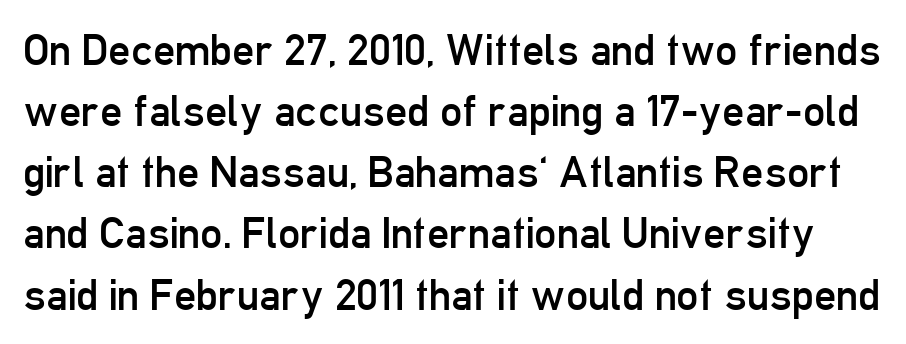
The image shows 44 px regular-weight, condensed sans-serif type, upright; set normal line spacing (1.39x), normal letter spacing, not underlined; low stroke contrast and a medium x-height.
